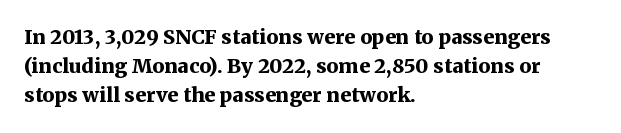
The image shows 20 px bold type, upright; set left-aligned, normal line spacing (1.46x), normal letter spacing, not underlined.
